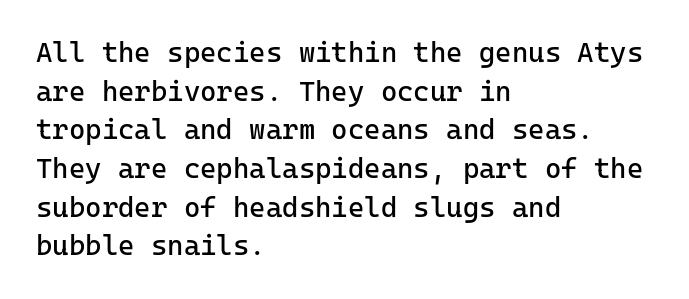
Q: Is the text bold? A: No.
Q: Is the text italic (slanted)? A: No, it is upright.
Q: Is the typeface a serif or a sans-serif typeface? A: Sans-serif.
Q: Is the text underlined? A: No.
Q: How is the paragraph aligned? A: Left-aligned.
Q: Is the spacing between letters normal or unusually wide? A: Normal.
Q: Is the spacing between lines tight, normal or loose? A: Normal.
Q: Width (condensed, normal, or wide)? A: Normal.
Q: Stroke contrast? A: Low.
Q: x-height? A: Medium.
